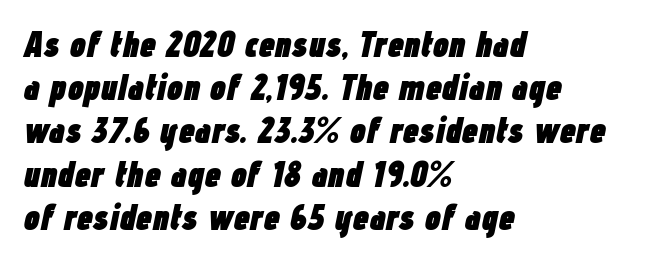
Q: Is the text bold? A: Yes.
Q: Is the text italic (slanted)? A: Yes, it leans right by about 12 degrees.
Q: Is the text underlined? A: No.
Q: How is the paragraph aligned? A: Left-aligned.
Q: Is the spacing between letters normal or unusually wide? A: Normal.
Q: Width (condensed, normal, or wide)? A: Condensed.
Q: Stroke contrast? A: Low.
Q: x-height? A: Medium.
Q: Monospaced? A: No.
